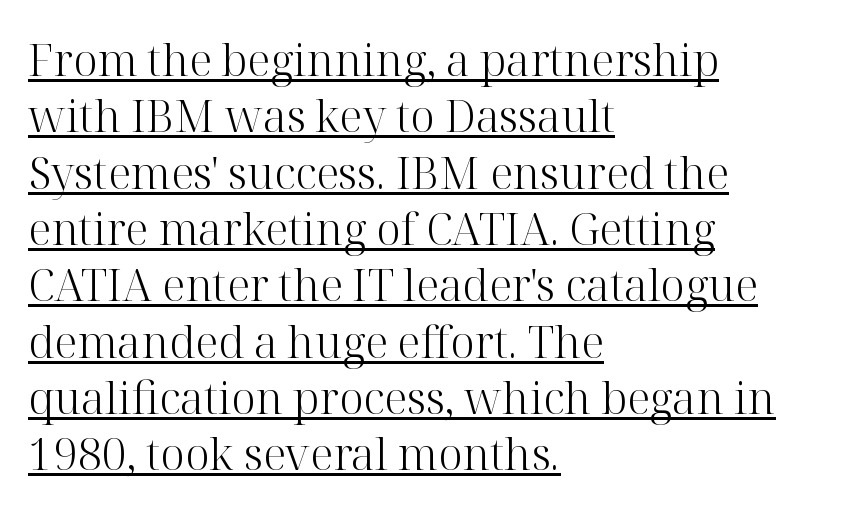
The image shows 44 px light serif type, upright; set left-aligned, normal line spacing (1.28x), normal letter spacing, underlined; high stroke contrast and a medium x-height.
